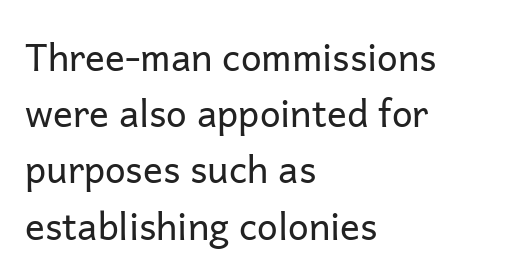
{"serif": "no", "italic": "no", "bold": "no", "weight": "regular", "width": "normal", "stroke_contrast": "low", "x_height": "medium", "monospaced": "no", "underline": "no", "align": "left", "line_spacing": "normal", "line_spacing_ratio": 1.52, "letter_spacing": "normal", "letter_spacing_em": 0.0, "glyph_px": 37}
